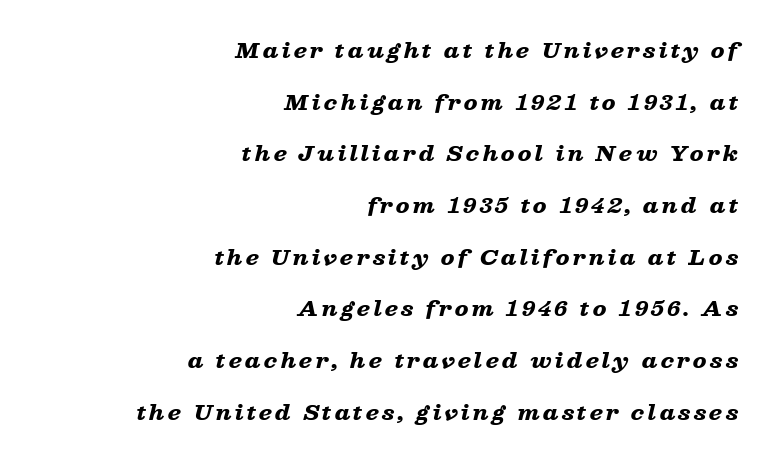
{"italic": "yes", "lean": "right", "slant_degrees": 13, "bold": "yes", "underline": "no", "align": "right", "line_spacing": "loose", "line_spacing_ratio": 2.46, "glyph_px": 21}
